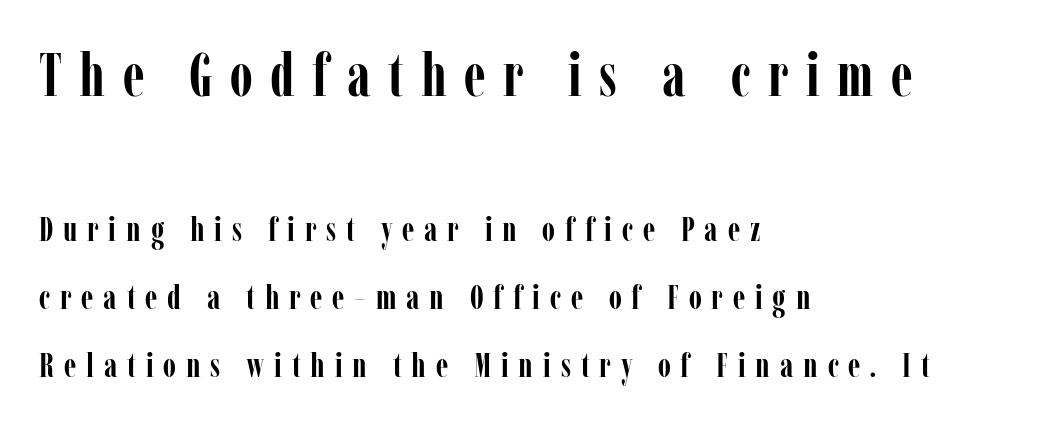
The image shows 60 px semibold, condensed serif type, upright; set left-aligned, loose line spacing (2.01x), unusually wide letter spacing (+0.29 em), not underlined; the first (top) block is 1.76x larger; low stroke contrast and a medium x-height.
